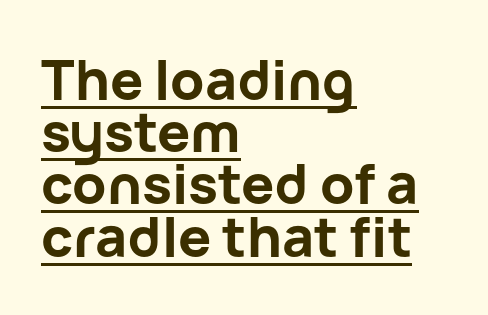
{"serif": "no", "italic": "no", "bold": "yes", "weight": "bold", "width": "normal", "stroke_contrast": "low", "x_height": "medium", "monospaced": "no", "underline": "yes", "align": "left", "line_spacing": "tight", "line_spacing_ratio": 0.95, "letter_spacing": "normal", "letter_spacing_em": 0.0, "glyph_px": 55}
